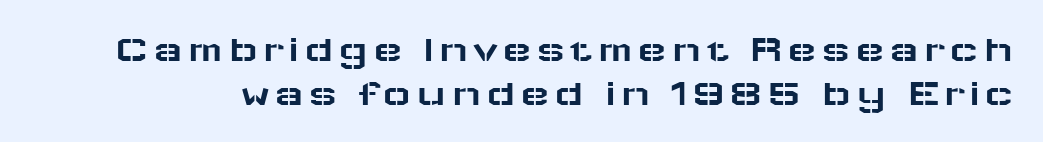
The image shows 39 px wide sans-serif type, upright; set tight line spacing (1.12x), not underlined; low stroke contrast and a medium x-height.
